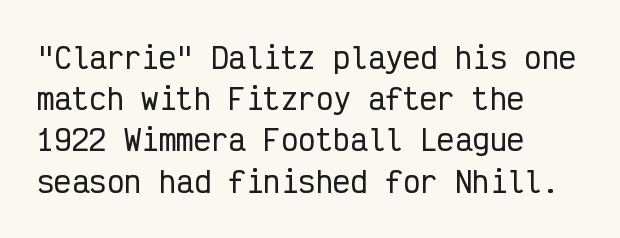
{"serif": "no", "italic": "no", "width": "condensed", "stroke_contrast": "low", "x_height": "medium", "monospaced": "yes", "underline": "no", "align": "left", "line_spacing": "normal", "line_spacing_ratio": 1.42, "letter_spacing": "normal", "letter_spacing_em": 0.0, "glyph_px": 29}
